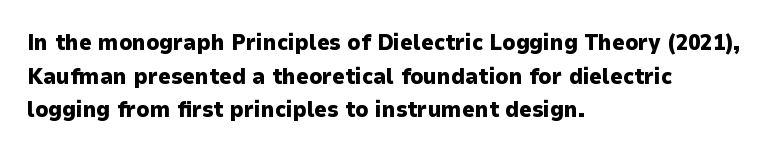
This sample is left-justified, so line endings fall wherever the words run out. Ascenders rise straight up at ninety degrees. Notice how descenders clear the ascenders below comfortably — that's standard leading. Is the type bold? Yes — the strokes are clearly thick and heavy.
